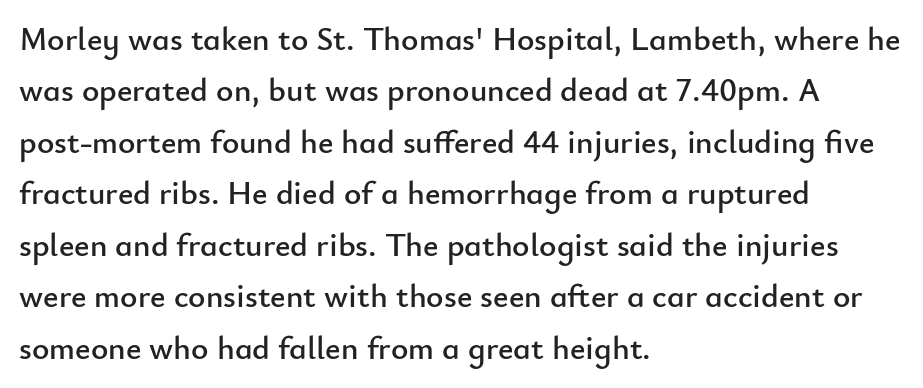
No word sits above an underline. Here the glyphs are tracked normally, forming tight word shapes. Do the letters lean? They stand straight. The vertical gap from one line to the next is medium. You could not count columns in this text — the font is proportionally spaced. Check where the strokes stop: nothing finishes them off — pure sans.
